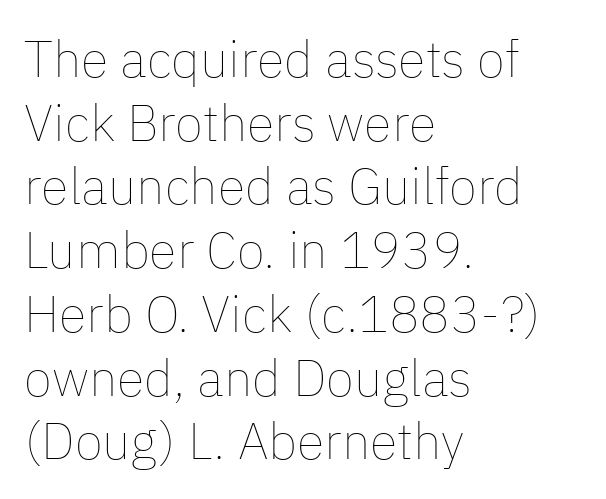
This is the regular roman posture of the typeface. Is the type heavy? It reads as light-to-regular instead. Descender tails drop into unmarked territory. The line-height multiplier appears to be the usual default. Proportional: the letters do not fall into vertical columns.
